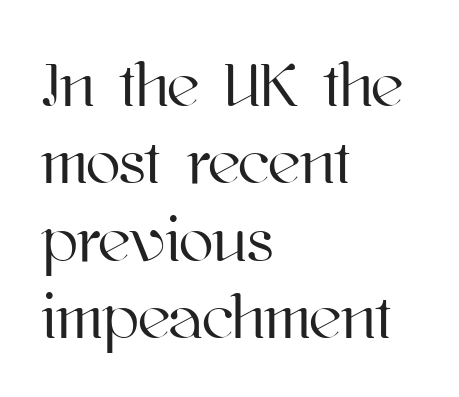
The image shows 63 px text type, upright; set left-aligned, line spacing 1.23x, normal letter spacing, not underlined; high stroke contrast and a medium x-height.
